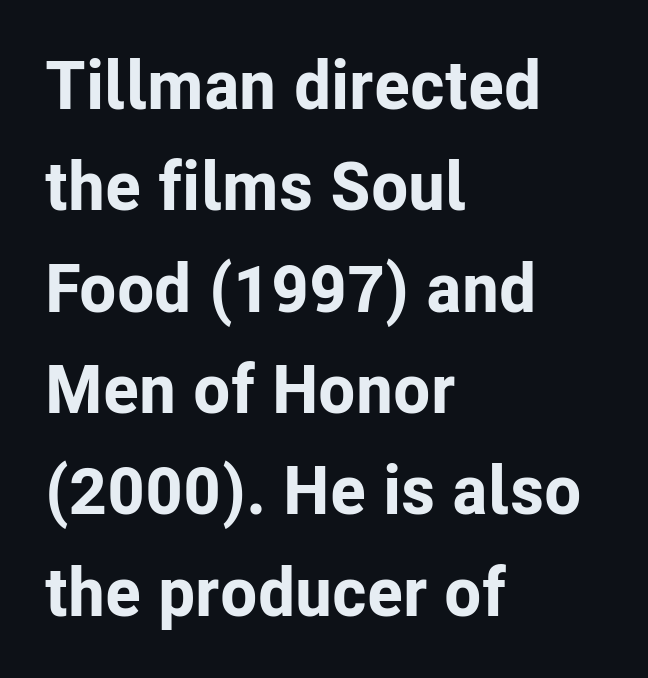
{"serif": "no", "italic": "no", "bold": "yes", "weight": "bold", "width": "normal", "stroke_contrast": "low", "x_height": "medium", "monospaced": "no", "underline": "no", "align": "left", "line_spacing": "normal", "line_spacing_ratio": 1.49, "letter_spacing": "normal", "letter_spacing_em": 0.0, "glyph_px": 68}
